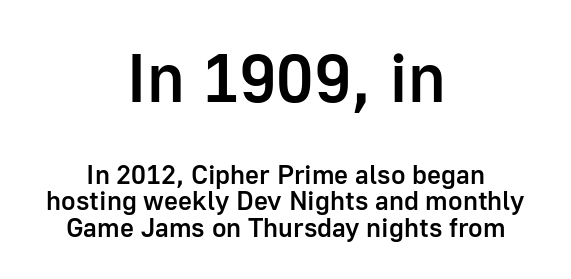
Q: Is the text bold? A: Semi-bold.
Q: Is the text italic (slanted)? A: No, it is upright.
Q: Is the typeface a serif or a sans-serif typeface? A: Sans-serif.
Q: Is the text underlined? A: No.
Q: How is the paragraph aligned? A: Centered.
Q: Is the spacing between letters normal or unusually wide? A: Normal.
Q: Is the spacing between lines tight, normal or loose? A: Tight.
Q: Which block of text is set in a larger size, the first (top) or the second (bottom)? A: The first (top) one.
Q: Width (condensed, normal, or wide)? A: Normal.
Q: Stroke contrast? A: Low.
Q: x-height? A: Medium.
Q: Monospaced? A: No.
